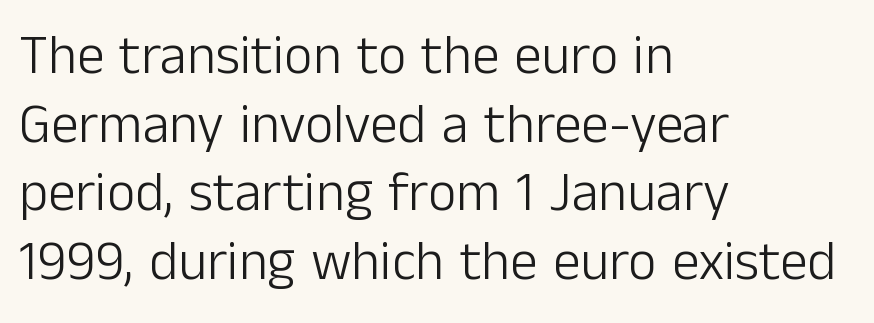
{"serif": "no", "italic": "no", "bold": "no", "weight": "light", "width": "normal", "stroke_contrast": "low", "x_height": "medium", "monospaced": "no", "underline": "no", "align": "left", "line_spacing": "normal", "line_spacing_ratio": 1.25, "letter_spacing": "normal", "letter_spacing_em": 0.0, "glyph_px": 55}
